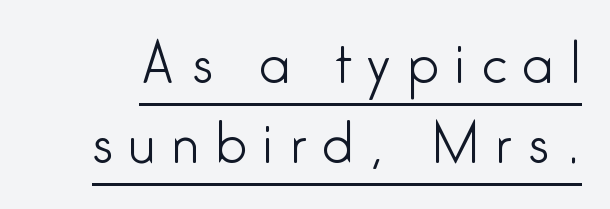
The image shows 53 px light, condensed sans-serif type, upright; set normal line spacing (1.51x), unusually wide letter spacing (+0.29 em), underlined; low stroke contrast and a medium x-height.
